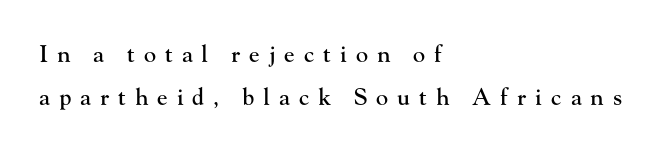
{"italic": "no", "underline": "no", "align": "left", "line_spacing_ratio": 1.85, "letter_spacing": "wide", "letter_spacing_em": 0.39, "glyph_px": 23}
